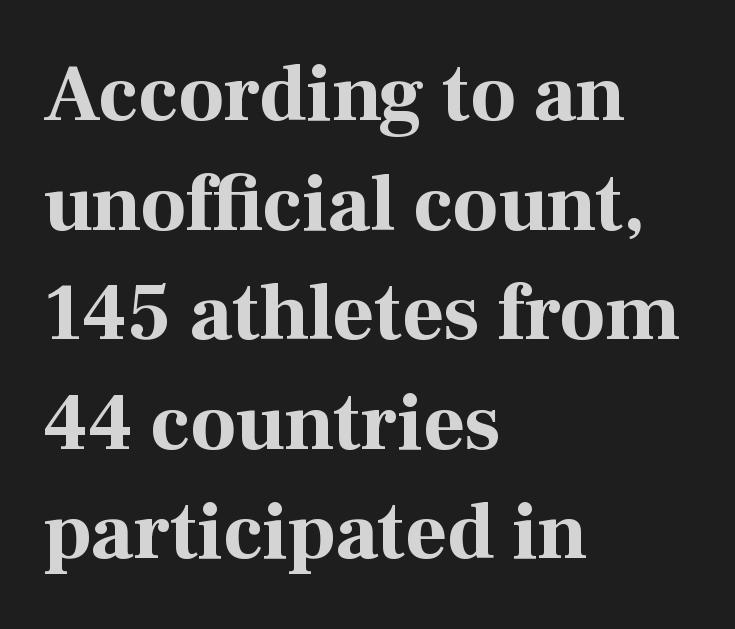
{"serif": "yes", "italic": "no", "bold": "yes", "weight": "bold", "width": "normal", "stroke_contrast": "high", "x_height": "medium", "monospaced": "no", "underline": "no", "align": "left", "line_spacing": "normal", "line_spacing_ratio": 1.37, "letter_spacing": "normal", "letter_spacing_em": 0.0, "glyph_px": 80}
